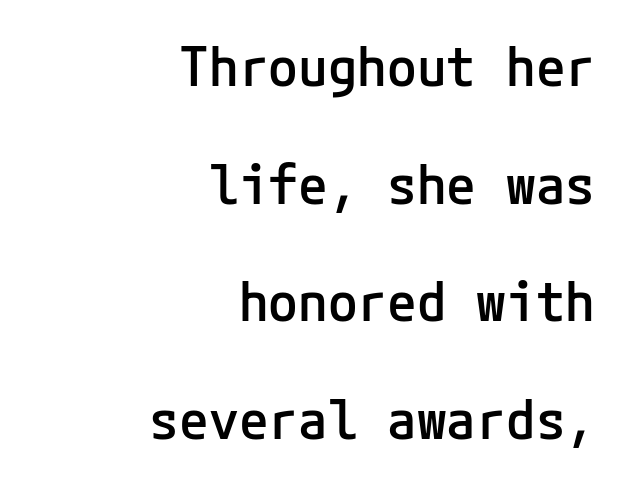
Q: Is the text bold? A: Semi-bold.
Q: Is the text italic (slanted)? A: No, it is upright.
Q: Is the typeface a serif or a sans-serif typeface? A: Sans-serif.
Q: Is the text underlined? A: No.
Q: How is the paragraph aligned? A: Right-aligned.
Q: Is the spacing between letters normal or unusually wide? A: Normal.
Q: Is the spacing between lines tight, normal or loose? A: Loose.
Q: Width (condensed, normal, or wide)? A: Normal.
Q: Stroke contrast? A: Low.
Q: x-height? A: Medium.
